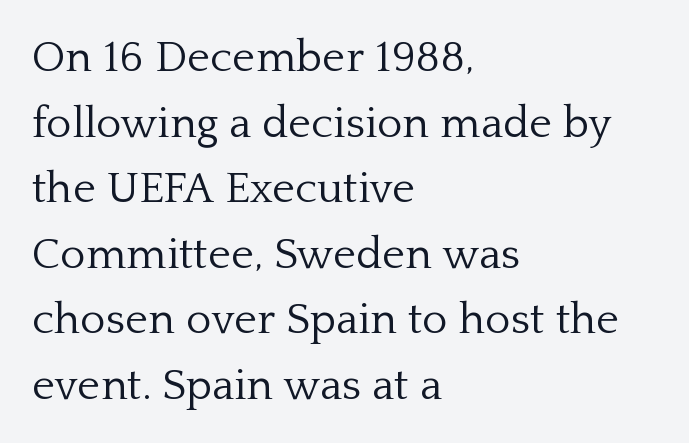
{"serif": "yes", "italic": "no", "bold": "no", "weight": "light", "width": "normal", "stroke_contrast": "low", "x_height": "medium", "monospaced": "no", "underline": "no", "align": "left", "line_spacing": "normal", "line_spacing_ratio": 1.49, "letter_spacing": "normal", "letter_spacing_em": 0.0, "glyph_px": 44}
